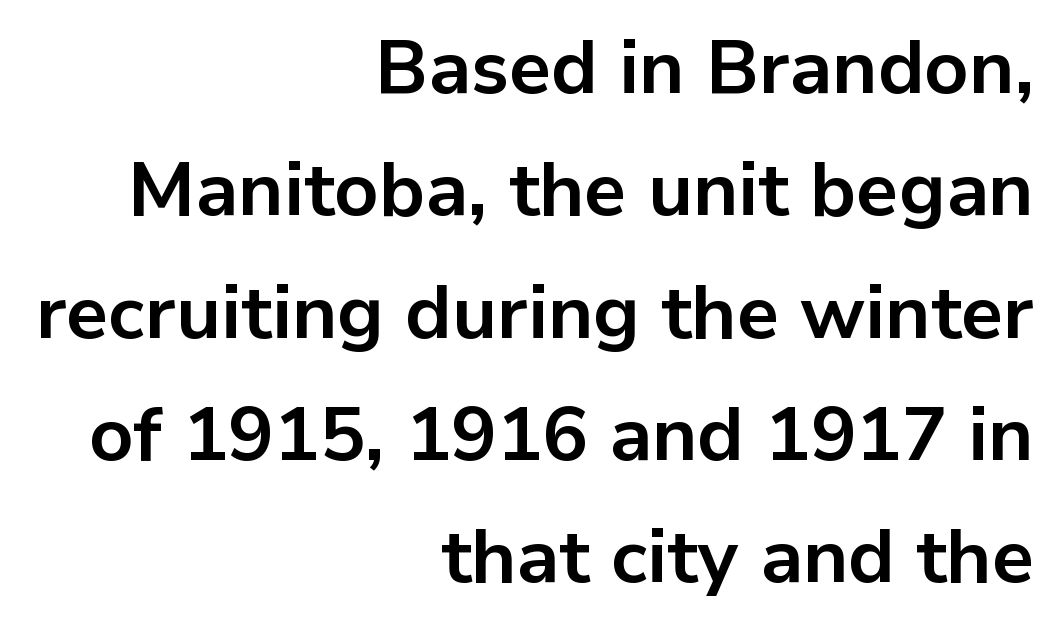
{"serif": "no", "italic": "no", "bold": "yes", "weight": "bold", "width": "normal", "stroke_contrast": "low", "x_height": "medium", "monospaced": "no", "underline": "no", "align": "right", "line_spacing": "normal", "line_spacing_ratio": 1.61, "letter_spacing": "normal", "letter_spacing_em": 0.0, "glyph_px": 76}
